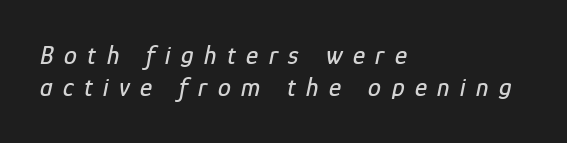
Alignment: flush left. Look at the tracking — it's clearly loosened, letters drifting apart. Vertically, the passage feels balanced, rows spaced as you'd expect. Check under the words: just untouched page. In terms of posture, this sample is oblique.
